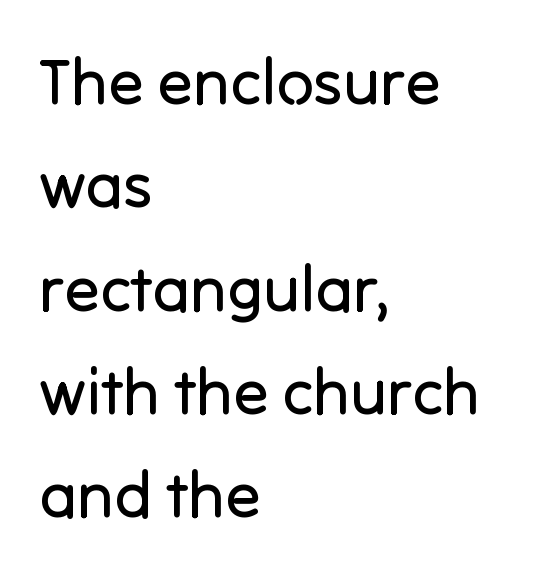
Q: Is the text bold? A: No.
Q: Is the text italic (slanted)? A: No, it is upright.
Q: Is the typeface a serif or a sans-serif typeface? A: Sans-serif.
Q: Is the text underlined? A: No.
Q: How is the paragraph aligned? A: Left-aligned.
Q: Is the spacing between letters normal or unusually wide? A: Normal.
Q: Is the spacing between lines tight, normal or loose? A: Normal.
Q: Width (condensed, normal, or wide)? A: Normal.
Q: Stroke contrast? A: Low.
Q: x-height? A: Medium.
Q: Monospaced? A: No.
